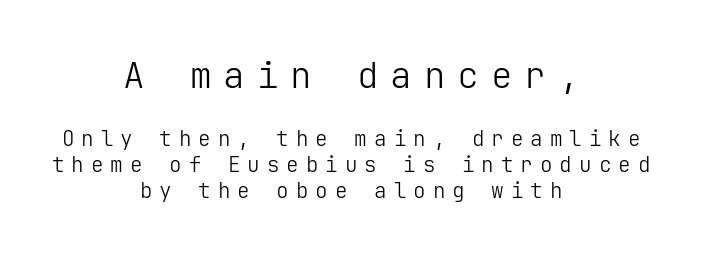
The image shows 36 px light sans-serif type, upright; set centered, line spacing 1.23x, unusually wide letter spacing (+0.33 em), not underlined; the first (top) block is 1.71x larger; low stroke contrast and a medium x-height.
